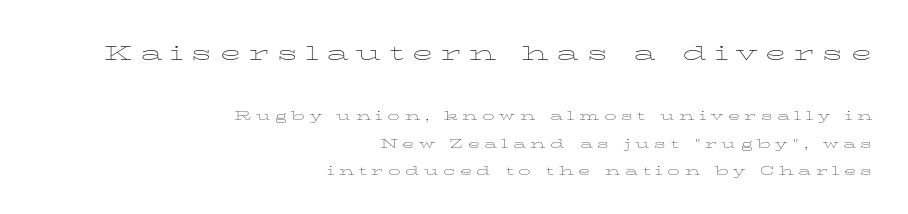
{"italic": "no", "bold": "no", "weight": "thin", "width": "wide", "stroke_contrast": "low", "x_height": "medium", "monospaced": "no", "underline": "no", "align": "right", "line_spacing_ratio": 1.71, "letter_spacing": "wide", "letter_spacing_em": 0.28, "larger_block": "first", "size_ratio": 1.75, "glyph_px": 28}
